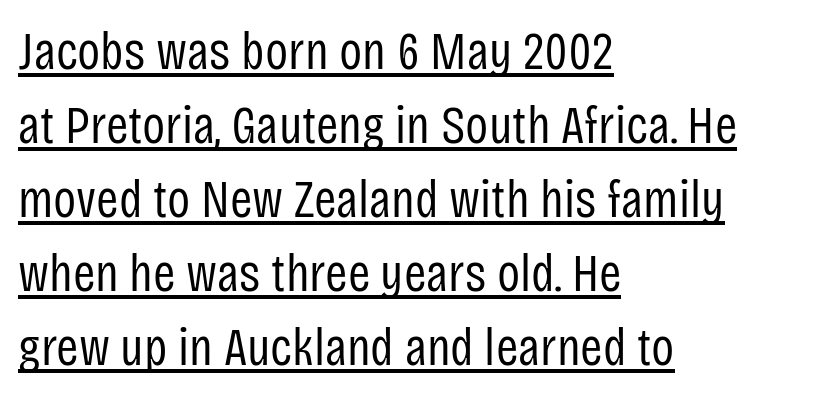
{"serif": "no", "italic": "no", "bold": "no", "weight": "regular", "width": "condensed", "stroke_contrast": "low", "x_height": "large", "monospaced": "no", "underline": "yes", "align": "left", "line_spacing": "normal", "line_spacing_ratio": 1.37, "letter_spacing": "normal", "letter_spacing_em": 0.0, "glyph_px": 54}
